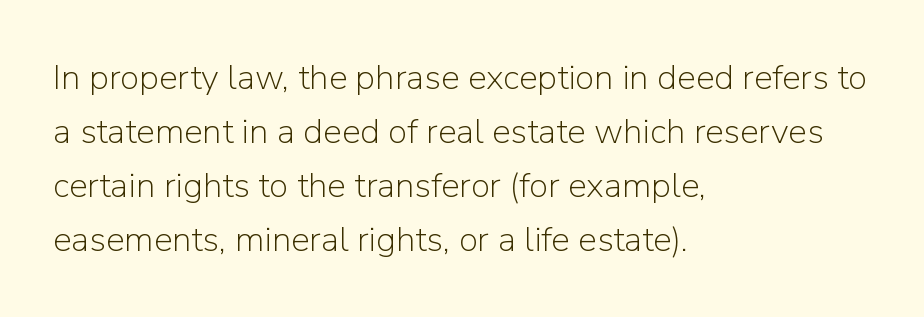
The passage shown is not bold in any degree. The typeface chosen for these lines omits serifs. The rendering keeps characters at their native spacing. A classic flush-left, rag-right setting is used for this passage.
